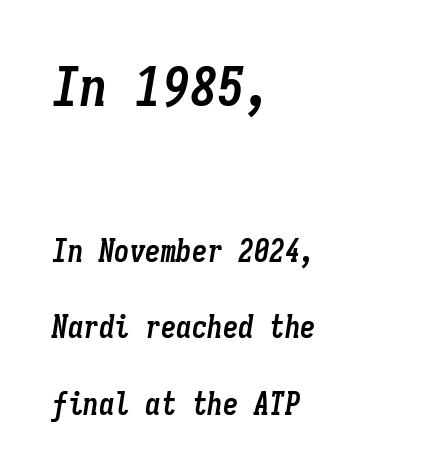
{"italic": "yes", "lean": "right", "slant_degrees": 9, "bold": "yes", "weight": "semibold", "width": "condensed", "stroke_contrast": "low", "x_height": "medium", "monospaced": "yes", "underline": "no", "align": "left", "line_spacing": "loose", "line_spacing_ratio": 2.47, "letter_spacing": "normal", "letter_spacing_em": 0.0, "larger_block": "first", "size_ratio": 1.77, "glyph_px": 55}
